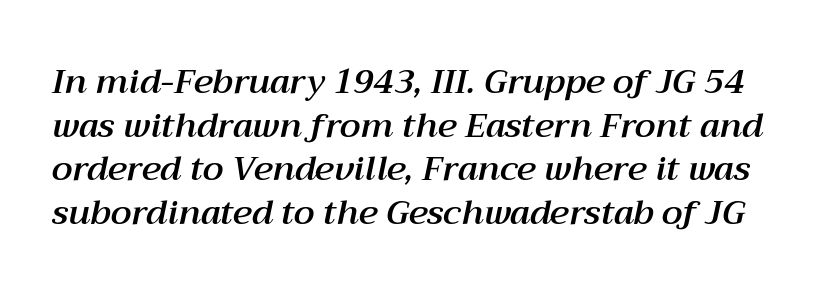
{"italic": "yes", "lean": "right", "slant_degrees": 12, "width": "normal", "stroke_contrast": "medium", "x_height": "medium", "monospaced": "no", "underline": "no", "line_spacing": "normal", "line_spacing_ratio": 1.28, "letter_spacing": "normal", "letter_spacing_em": 0.0, "glyph_px": 34}
